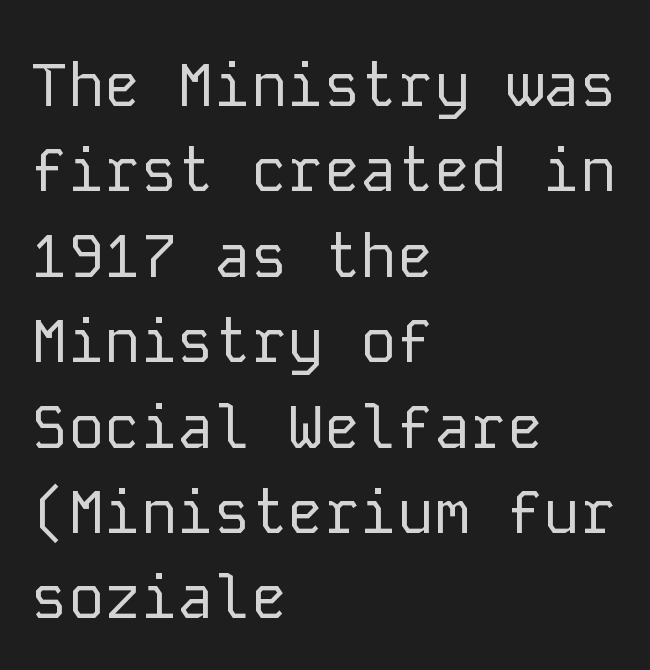
Q: Is the text bold? A: No.
Q: Is the text italic (slanted)? A: No, it is upright.
Q: Is the typeface a serif or a sans-serif typeface? A: Sans-serif.
Q: Is the text underlined? A: No.
Q: How is the paragraph aligned? A: Left-aligned.
Q: Is the spacing between letters normal or unusually wide? A: Normal.
Q: Is the spacing between lines tight, normal or loose? A: Normal.
Q: Width (condensed, normal, or wide)? A: Normal.
Q: Stroke contrast? A: Low.
Q: x-height? A: Medium.
Q: Monospaced? A: Yes.
